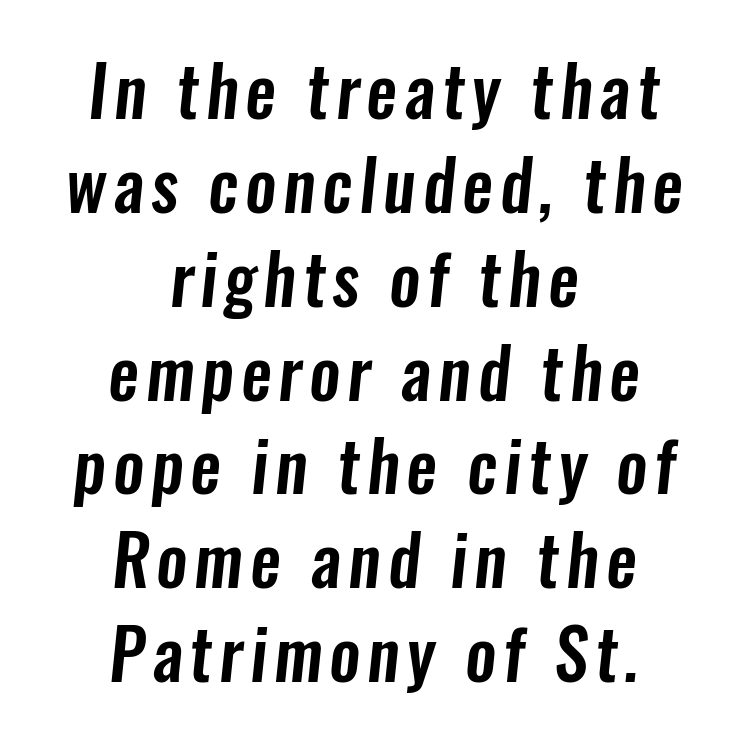
The face used here is proportionally spaced, like ordinary book or web type. Has an underline been added? It has not. Examine the stroke ends and you'll find no serifs. This sample keeps an unexceptional amount of space between lines.
